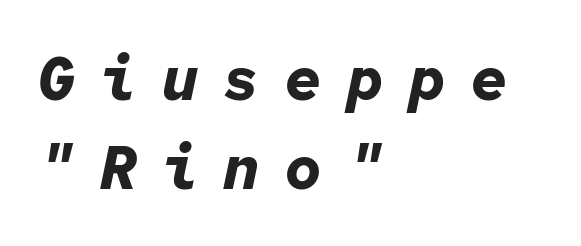
The image shows 60 px bold type, italic (leaning right), monospaced; set left-aligned, normal line spacing (1.48x), unusually wide letter spacing (+0.43 em), not underlined; low stroke contrast and a medium x-height.
